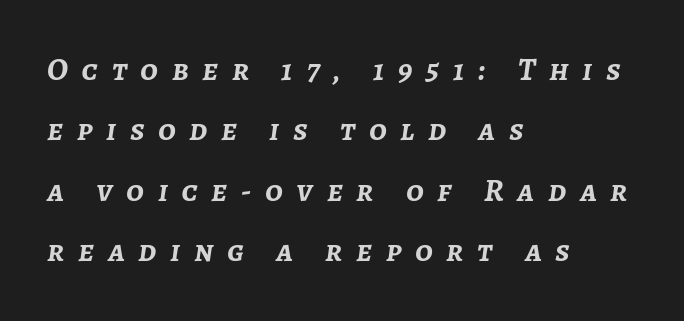
Q: Is the text bold? A: Yes.
Q: Is the text italic (slanted)? A: Yes, it leans right by about 7 degrees.
Q: Is the text underlined? A: No.
Q: How is the paragraph aligned? A: Left-aligned.
Q: Is the spacing between letters normal or unusually wide? A: Unusually wide.
Q: Width (condensed, normal, or wide)? A: Normal.
Q: Stroke contrast? A: Low.
Q: x-height? A: Medium.
Q: Monospaced? A: No.
